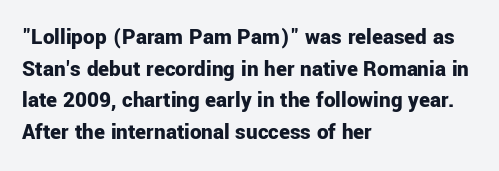
The lines are quadded left. Regular leading. Nothing unusual about the tracking: characters are spaced as the font intends. The font is running at its bold setting. Tall strokes in this sample are plumb rather than angled.
